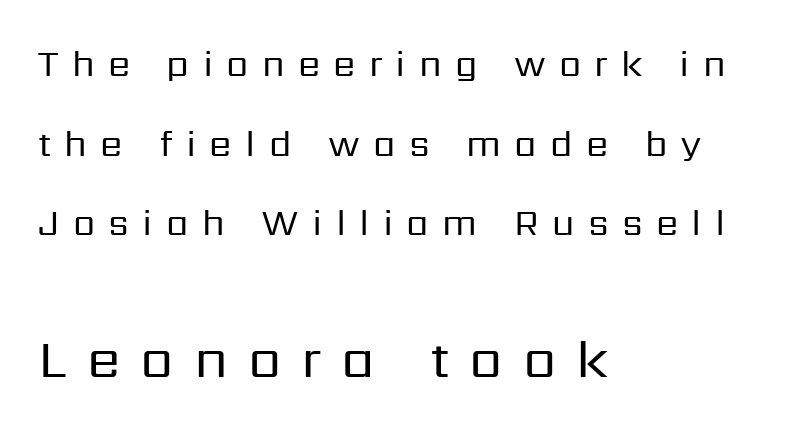
The image shows 54 px regular-weight sans-serif type, upright; set left-aligned, loose line spacing (2.21x), unusually wide letter spacing (+0.37 em), not underlined; the second (bottom) block is 1.5x larger; low stroke contrast and a medium x-height.
